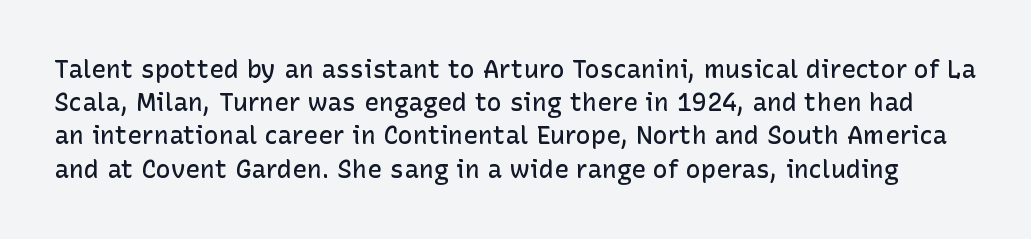
Is there much room between lines? A standard amount, neither cramped nor airy. Every character sits straight up, as roman type does. Plain, unruled lines of type. These words are printed semibold, heavier than regular yet not bold. The type is set solid horizontally, with unmodified tracking.
